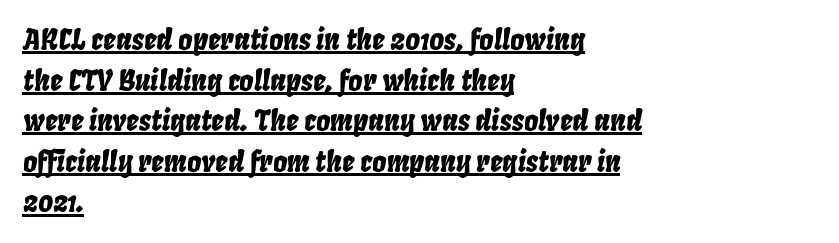
Q: Is the text italic (slanted)? A: Yes, it leans right by about 8 degrees.
Q: Is the text underlined? A: Yes.
Q: How is the paragraph aligned? A: Left-aligned.
Q: Is the spacing between letters normal or unusually wide? A: Normal.
Q: Is the spacing between lines tight, normal or loose? A: Normal.
Q: Width (condensed, normal, or wide)? A: Condensed.
Q: Stroke contrast? A: Low.
Q: x-height? A: Large.
Q: Monospaced? A: No.
